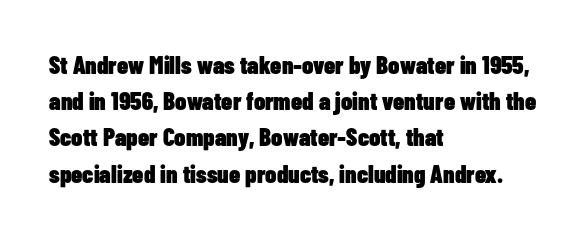
Typesetter's note: full bold, strokes at maximum text heaviness. Rendered with straight, roman letterforms. The line-height multiplier appears to be the usual default. Words appear dense and cohesive because spacing is normal. A student would call this left alignment; a typographer would say flush left, rag right. The baseline area is clear.
